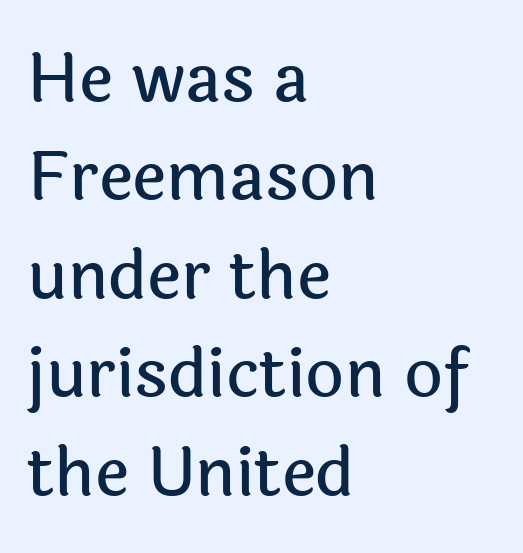
The image shows 67 px sans-serif type, upright; set left-aligned, normal line spacing (1.47x), normal letter spacing, not underlined; a medium x-height.
